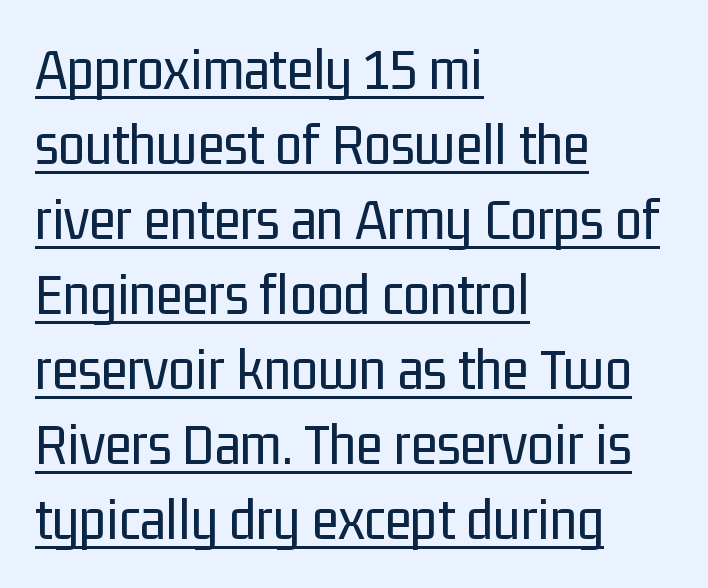
The typeface chosen for these lines omits serifs. One-word summary of the alignment: left. Character widths vary here, with narrow letters taking less room than wide ones. The typesetter has applied underlining to the passage shown. The font is comparable to plain body text, perhaps lighter. Nope, not italic — everything's standing straight.
